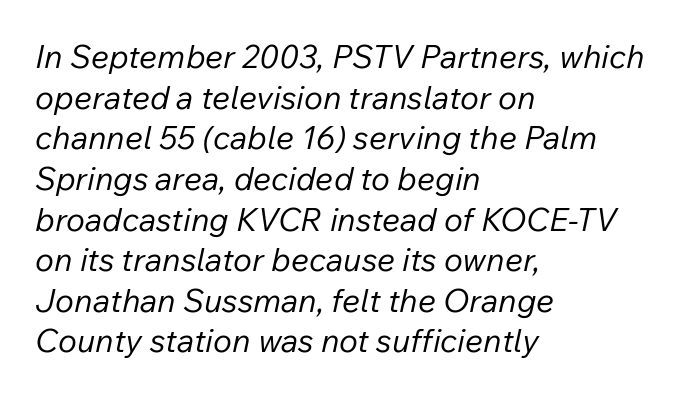
{"italic": "yes", "lean": "right", "slant_degrees": 12, "bold": "no", "weight": "regular", "width": "normal", "stroke_contrast": "low", "x_height": "medium", "monospaced": "no", "underline": "no", "align": "left", "line_spacing": "normal", "line_spacing_ratio": 1.27, "letter_spacing": "normal", "letter_spacing_em": 0.0, "glyph_px": 32}
